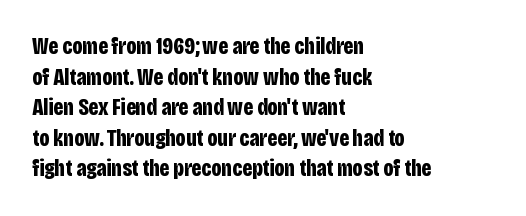
Nobody touched the tracking dial on this one. Heft: maximum for text — a bold. The rendering anchors every line to the left-hand side. The line-height multiplier appears to be the usual default.
